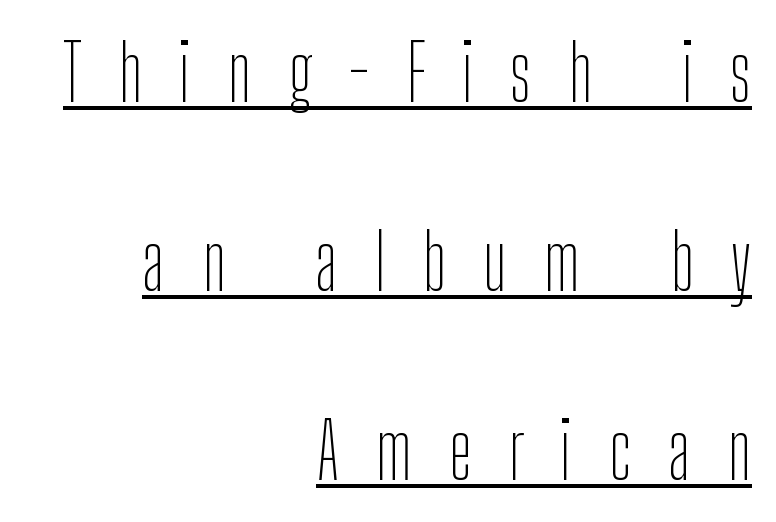
The image shows 78 px thin, condensed sans-serif type, upright; set right-aligned, loose line spacing (2.42x), unusually wide letter spacing (+0.47 em), underlined; low stroke contrast and a medium x-height.
